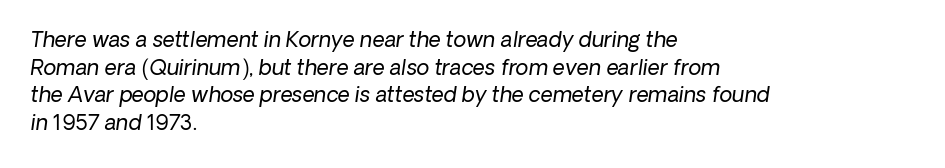
Notice how the passage keeps a crisp vertical edge on the left only. Inter-character spacing is left at the font's built-in metrics. Plain, unruled lines of type. The letterforms sit at book weight or below.
